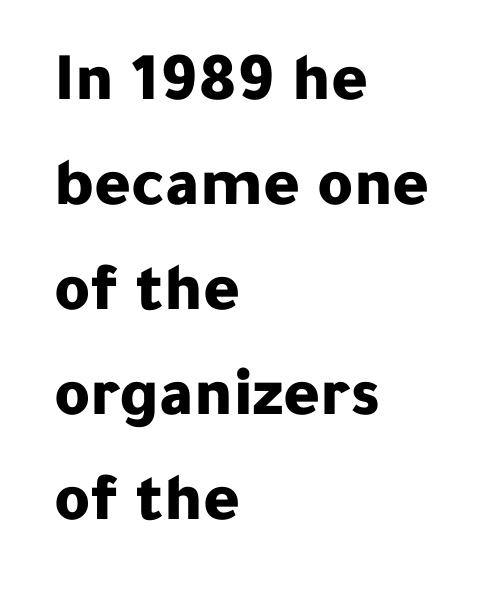
{"serif": "no", "italic": "no", "bold": "yes", "weight": "bold", "width": "normal", "stroke_contrast": "low", "x_height": "medium", "monospaced": "no", "underline": "no", "align": "left", "line_spacing": "normal", "line_spacing_ratio": 1.52, "letter_spacing": "normal", "letter_spacing_em": 0.0, "glyph_px": 69}
